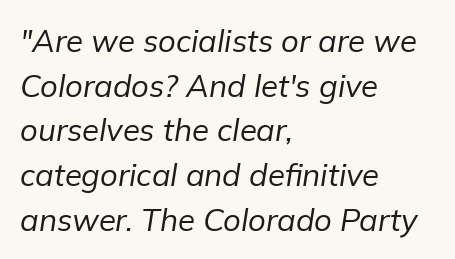
The image shows 31 px regular-weight type, italic (leaning right); set left-aligned, normal line spacing (1.44x), normal letter spacing, not underlined; low stroke contrast and a medium x-height.
